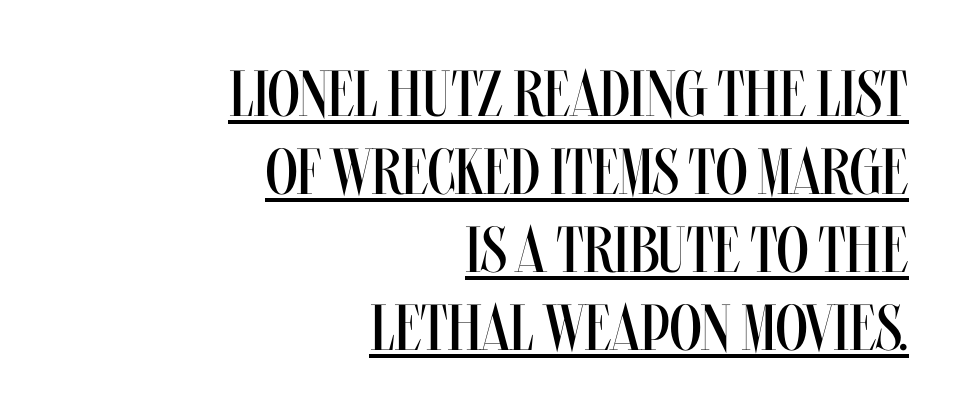
Is this a heavy cut? Hardly; it is regular or lighter. In terms of posture, this sample is upright. This rendering features underlined lettering. Honestly, the letter spacing is just normal — you wouldn't notice it.
